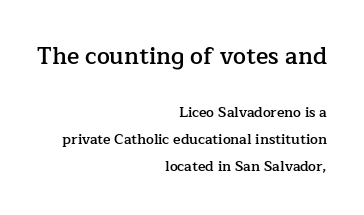
{"italic": "no", "bold": "semi", "underline": "no", "align": "right", "line_spacing": "loose", "line_spacing_ratio": 1.93, "letter_spacing": "normal", "letter_spacing_em": 0.0, "larger_block": "first", "size_ratio": 1.64, "glyph_px": 23}
